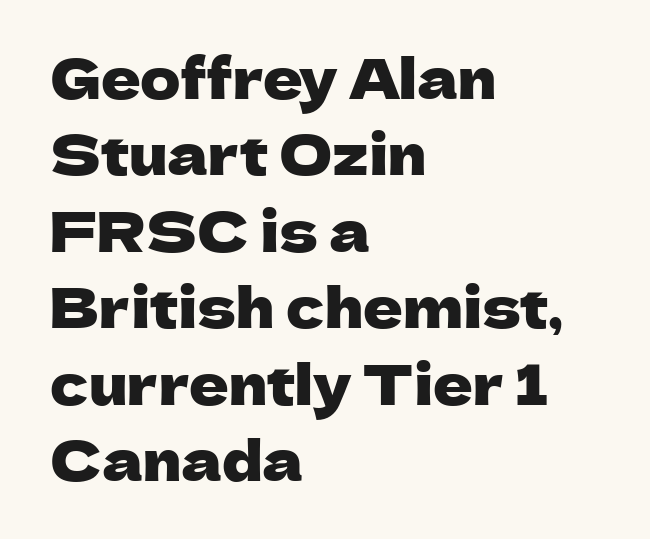
Q: Is the text italic (slanted)? A: No, it is upright.
Q: Is the typeface a serif or a sans-serif typeface? A: Sans-serif.
Q: Is the text underlined? A: No.
Q: How is the paragraph aligned? A: Left-aligned.
Q: Is the spacing between letters normal or unusually wide? A: Normal.
Q: Is the spacing between lines tight, normal or loose? A: Normal.
Q: Width (condensed, normal, or wide)? A: Normal.
Q: Stroke contrast? A: Low.
Q: x-height? A: Medium.
Q: Monospaced? A: No.
